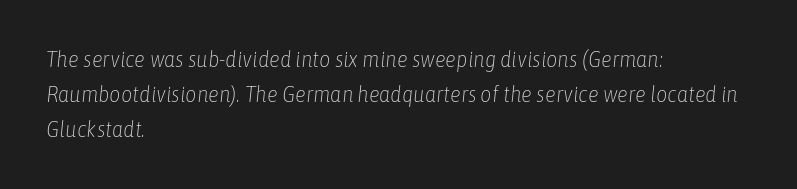
Nothing unusual about the tracking: characters are spaced as the font intends. Whoever set this chose a conventional vertical rhythm. The strokes are not fattened; the text isn't bold. The setting favours the left margin, as ordinary paragraphs usually do. Rendered with sloped, italic letterforms.
